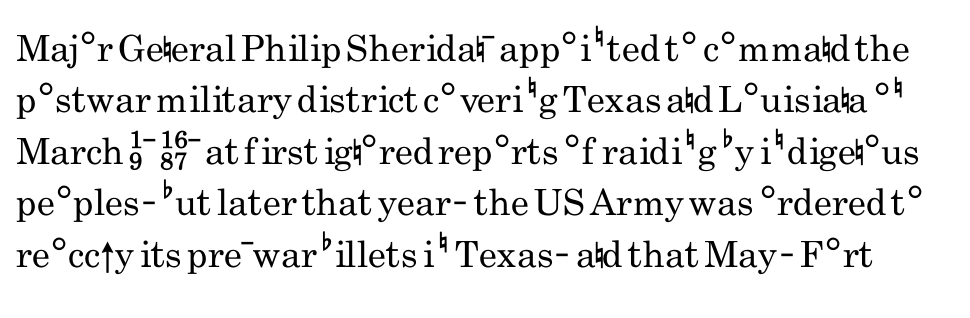
The image shows 36 px regular-weight, condensed sans-serif type, upright; set normal line spacing (1.43x), normal letter spacing, not underlined; low stroke contrast and a small x-height.
